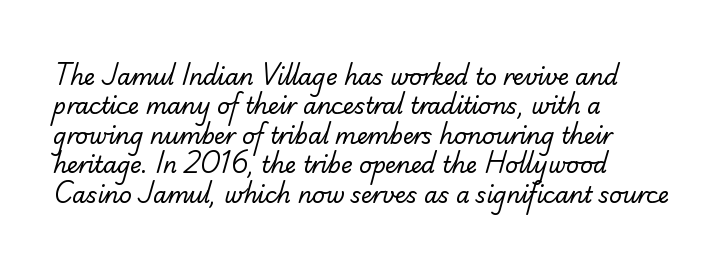
The rendering uses a moderate line-height, typical for paragraphs. Nothing heavy about these letters — not bold at all. In CSS terms this would be text-align: left. No extra tracking has been applied to these lines.
